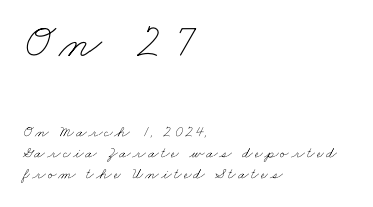
Q: Is the text bold? A: No.
Q: Is the text underlined? A: No.
Q: How is the paragraph aligned? A: Left-aligned.
Q: Is the spacing between lines tight, normal or loose? A: Normal.
Q: Which block of text is set in a larger size, the first (top) or the second (bottom)? A: The first (top) one.
Q: Width (condensed, normal, or wide)? A: Wide.
Q: Stroke contrast? A: Low.
Q: x-height? A: Small.
Q: Monospaced? A: No.
